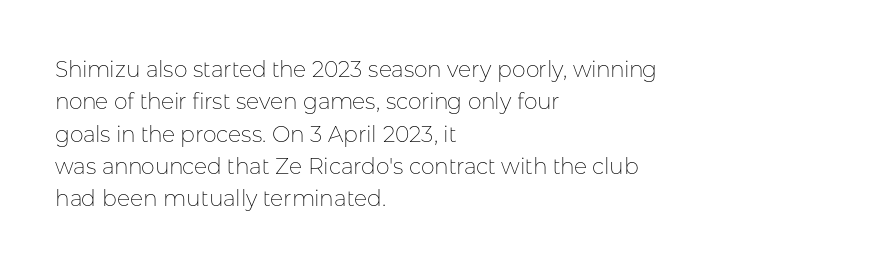
Q: Is the text bold? A: No.
Q: Is the text italic (slanted)? A: No, it is upright.
Q: Is the text underlined? A: No.
Q: How is the paragraph aligned? A: Left-aligned.
Q: Is the spacing between letters normal or unusually wide? A: Normal.
Q: Is the spacing between lines tight, normal or loose? A: Normal.
